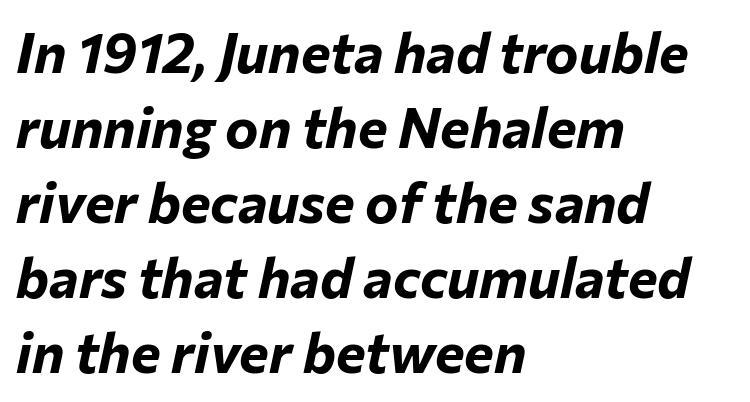
Q: Is the text bold? A: Yes.
Q: Is the text italic (slanted)? A: Yes, it leans right by about 12 degrees.
Q: Is the text underlined? A: No.
Q: How is the paragraph aligned? A: Left-aligned.
Q: Is the spacing between letters normal or unusually wide? A: Normal.
Q: Is the spacing between lines tight, normal or loose? A: Normal.
Q: Width (condensed, normal, or wide)? A: Normal.
Q: Stroke contrast? A: Low.
Q: x-height? A: Medium.
Q: Monospaced? A: No.
